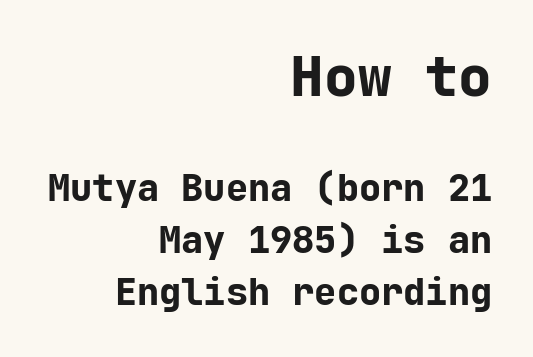
Monospaced: the letters line up in strict vertical columns. Pretty heavy lettering here — definitely bold. Which of the two is more prominent by size? The first, at the top. The font's upright variant was chosen for this text. The letters carry no serifs — their stems end cleanly without finishing strokes. Rows of type keep a routine distance in the vertical direction.
